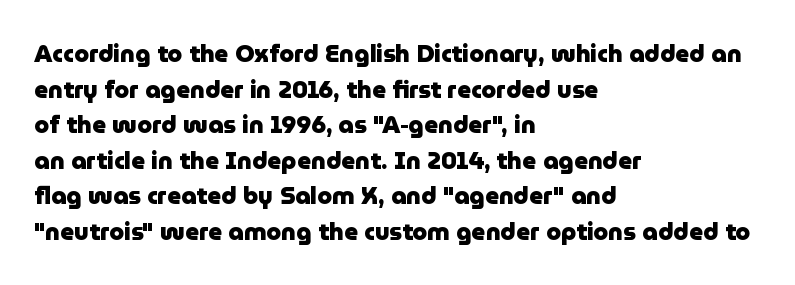
Q: Is the text bold? A: Yes.
Q: Is the text italic (slanted)? A: No, it is upright.
Q: Is the text underlined? A: No.
Q: How is the paragraph aligned? A: Left-aligned.
Q: Is the spacing between letters normal or unusually wide? A: Normal.
Q: Is the spacing between lines tight, normal or loose? A: Normal.
